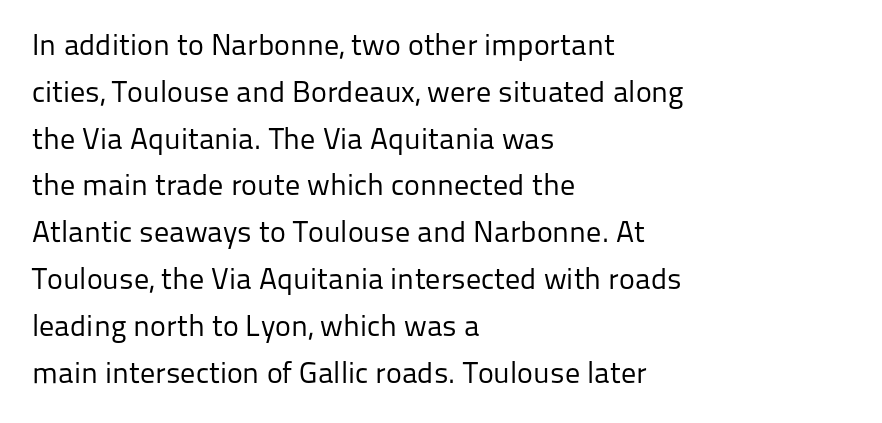
Q: Is the text bold? A: No.
Q: Is the text italic (slanted)? A: No, it is upright.
Q: Is the typeface a serif or a sans-serif typeface? A: Sans-serif.
Q: Is the text underlined? A: No.
Q: How is the paragraph aligned? A: Left-aligned.
Q: Is the spacing between letters normal or unusually wide? A: Normal.
Q: Is the spacing between lines tight, normal or loose? A: Normal.
Q: Width (condensed, normal, or wide)? A: Normal.
Q: Stroke contrast? A: Low.
Q: x-height? A: Medium.
Q: Monospaced? A: No.
